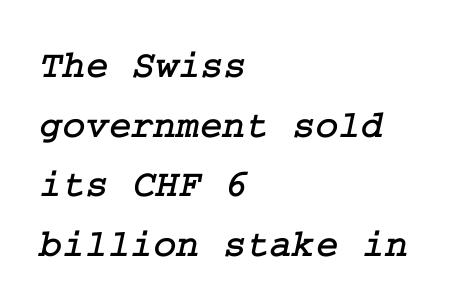
Descenders are the only things crossing below the line. Regular leading. Small tapered or slab feet sit at the stroke ends, so this counts as serif. Line starts are locked; line ends wander. Words appear dense and cohesive because spacing is normal.
